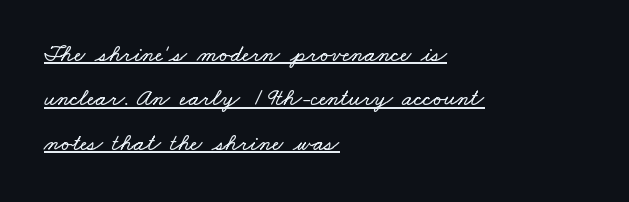
The image shows 24 px text type; set left-aligned, line spacing 1.85x, normal letter spacing, underlined.
